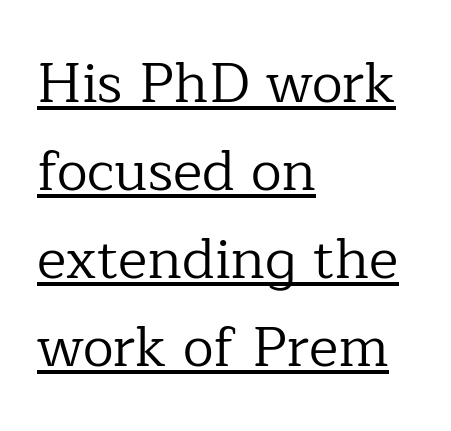
{"serif": "yes", "italic": "no", "bold": "no", "weight": "regular", "width": "normal", "stroke_contrast": "low", "x_height": "medium", "monospaced": "no", "underline": "yes", "align": "left", "line_spacing": "normal", "line_spacing_ratio": 1.57, "letter_spacing": "normal", "letter_spacing_em": 0.0, "glyph_px": 56}
